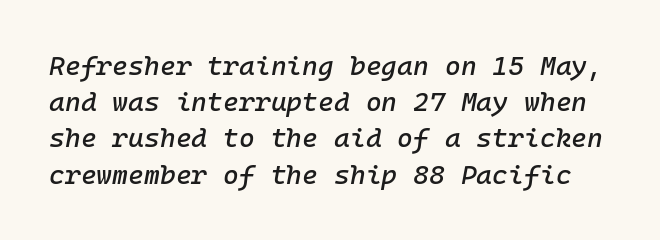
{"italic": "yes", "lean": "right", "slant_degrees": 10, "underline": "no", "line_spacing": "normal", "line_spacing_ratio": 1.34, "letter_spacing": "normal", "letter_spacing_em": 0.0, "glyph_px": 27}
